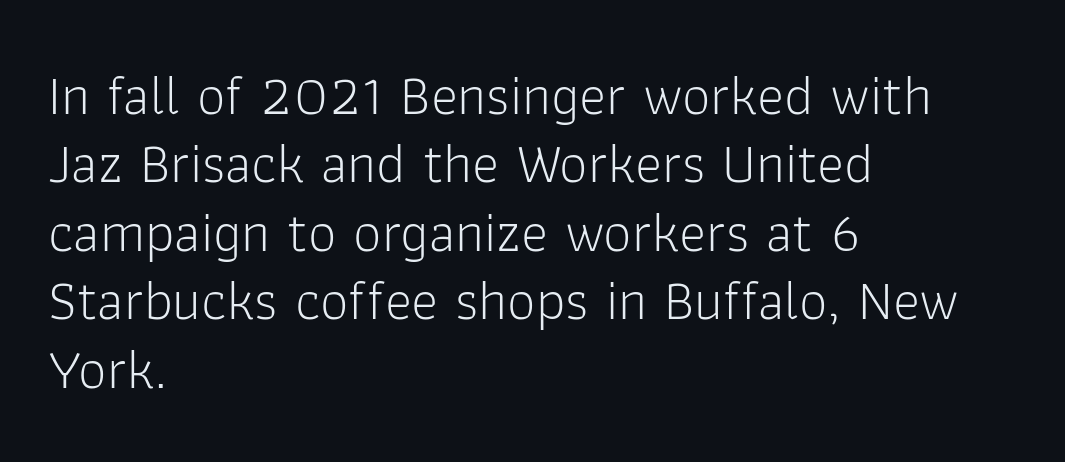
Spacing verdict: proportional, widths tailored to each character. This is roman type, the default non-slanted kind. The rendering shows plain stroke endings on the letterforms — a sans-serif design. No chunkiness to these letters — they're not bold.
